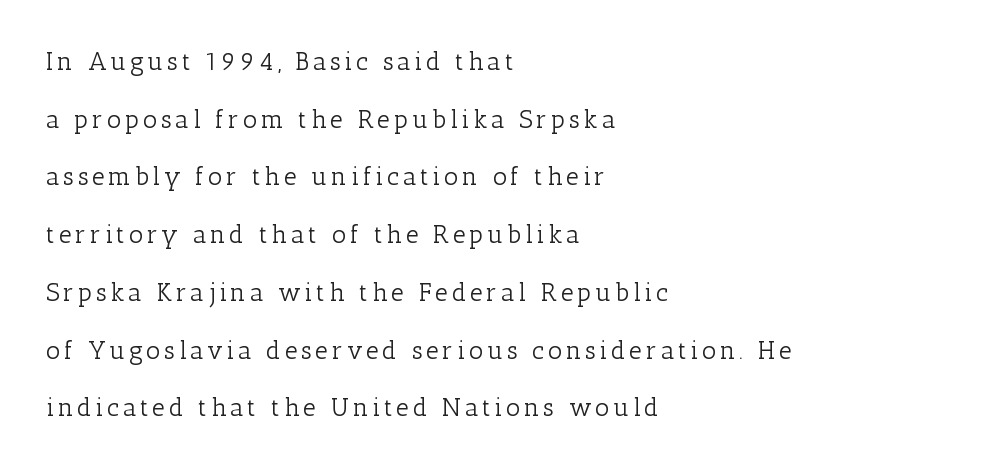
Is the stroke heavy? The answer is a plain regular-or-lighter. Line spacing here is loose. Letters rest on an invisible, unmarked baseline. Style check: upright.
